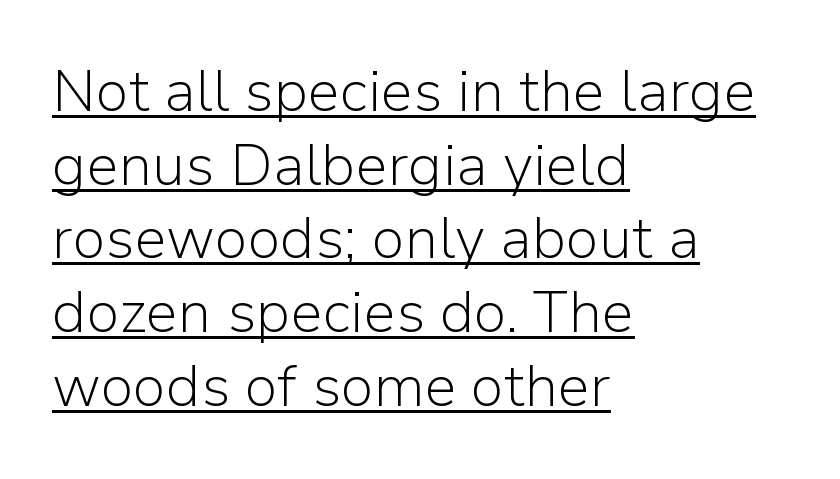
Q: Is the text bold? A: No.
Q: Is the text italic (slanted)? A: No, it is upright.
Q: Is the typeface a serif or a sans-serif typeface? A: Sans-serif.
Q: Is the text underlined? A: Yes.
Q: How is the paragraph aligned? A: Left-aligned.
Q: Is the spacing between letters normal or unusually wide? A: Normal.
Q: Is the spacing between lines tight, normal or loose? A: Normal.
Q: Width (condensed, normal, or wide)? A: Normal.
Q: Stroke contrast? A: Low.
Q: x-height? A: Medium.
Q: Monospaced? A: No.
